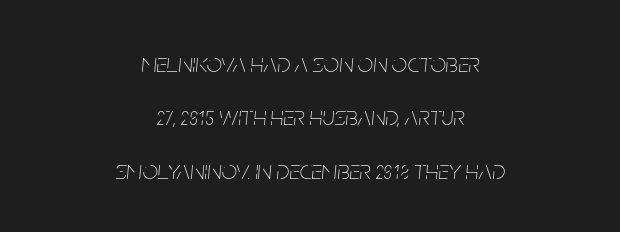
Glyph-to-glyph distance matches everyday printed text. The space between consecutive lines is lavish. The glyphs look as if they've been sheared to an angle. Vertical stems look standard width or narrower in stroke. Check under the words: just untouched page. The passage is arranged like a title page — every line centered.
